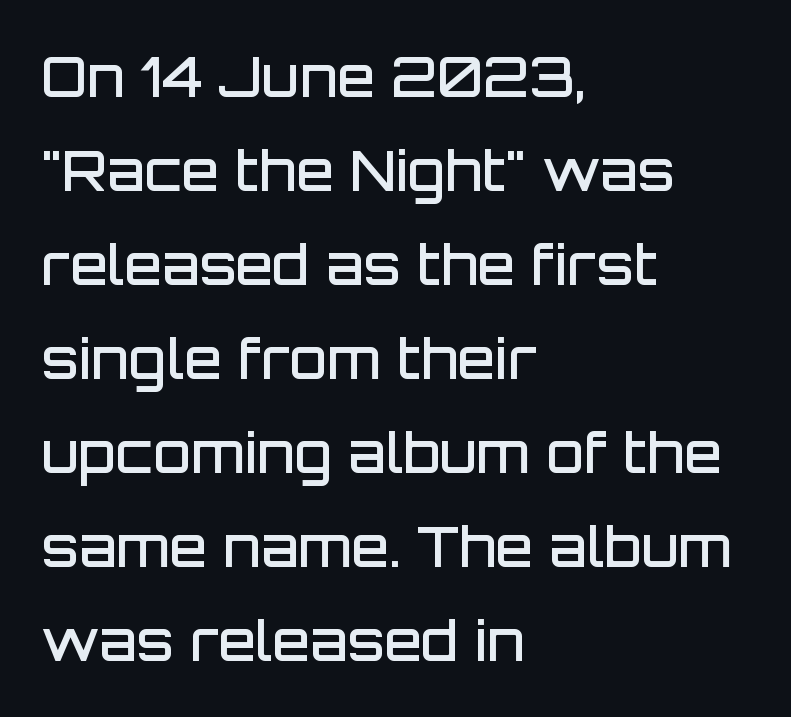
Every row of glyphs begins at an identical x-position on the left. The rendering uses natural spacing where letterforms have individual widths. The passage shown is typeset with a sans-serif family. Caption: semibold face, moderately heavy strokes.
